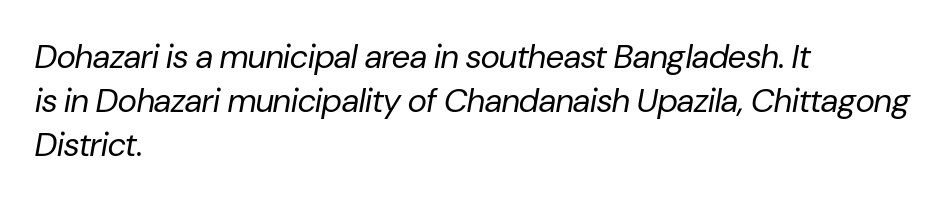
This sample has the flowing, uneven cadence of proportional lettering. Any mark beneath the type? The region is blank. Observe the lean: these are italic letterforms. Left-aligned paragraph, ragged on the right. No chunkiness to these letters — they're not bold. There is no visible air inserted between adjacent glyphs.
